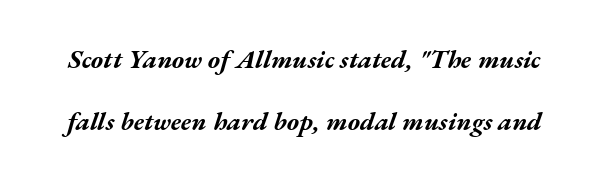
{"italic": "yes", "lean": "right", "slant_degrees": 17, "bold": "yes", "underline": "no", "line_spacing": "loose", "line_spacing_ratio": 2.39, "letter_spacing": "normal", "letter_spacing_em": 0.0, "glyph_px": 26}
